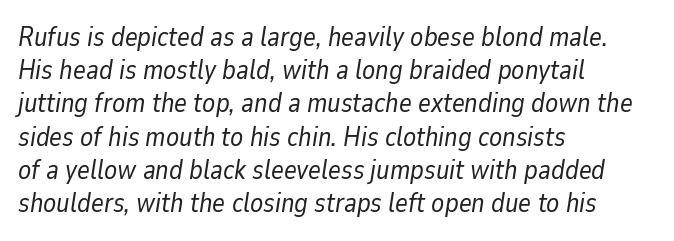
Q: Is the text bold? A: No.
Q: Is the text italic (slanted)? A: Yes, it leans right by about 9 degrees.
Q: Is the text underlined? A: No.
Q: How is the paragraph aligned? A: Left-aligned.
Q: Is the spacing between letters normal or unusually wide? A: Normal.
